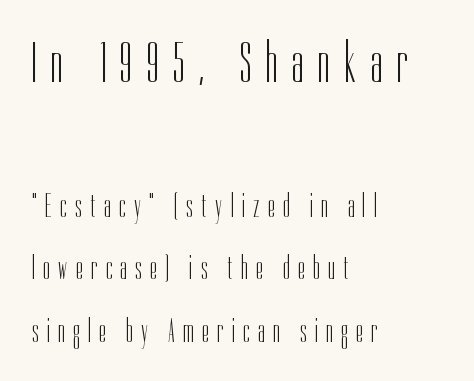
{"serif": "no", "italic": "no", "bold": "no", "weight": "light", "width": "condensed", "stroke_contrast": "low", "x_height": "medium", "monospaced": "no", "underline": "no", "align": "left", "line_spacing_ratio": 1.89, "letter_spacing": "wide", "letter_spacing_em": 0.26, "larger_block": "first", "size_ratio": 1.76, "glyph_px": 58}
